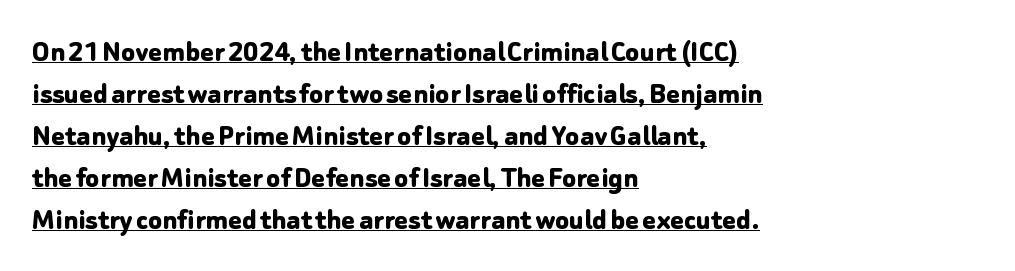
The image shows 32 px bold sans-serif type, upright; set left-aligned, normal line spacing (1.31x), normal letter spacing, underlined; low stroke contrast and a medium x-height.
